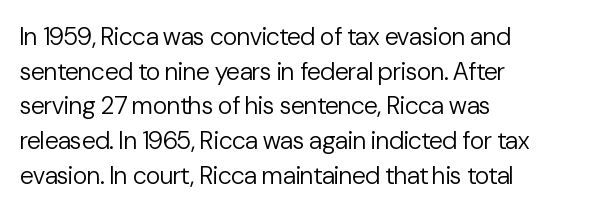
The letters stand straight up with perfectly vertical stems. The typesetter chose a ragged-right arrangement here. What's the leading like? Ordinary, nothing unusual. Nothing unusual about the tracking: characters are spaced as the font intends. Is the stroke heavy? The answer is a plain regular-or-lighter.
